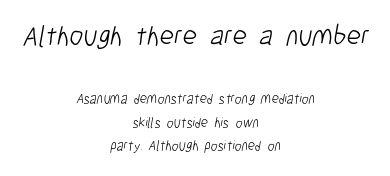
{"serif": "no", "bold": "no", "weight": "light", "width": "condensed", "stroke_contrast": "low", "x_height": "medium", "monospaced": "no", "underline": "no", "align": "center", "line_spacing": "normal", "line_spacing_ratio": 1.68, "letter_spacing": "normal", "letter_spacing_em": 0.0, "larger_block": "first", "size_ratio": 2.0, "glyph_px": 28}
